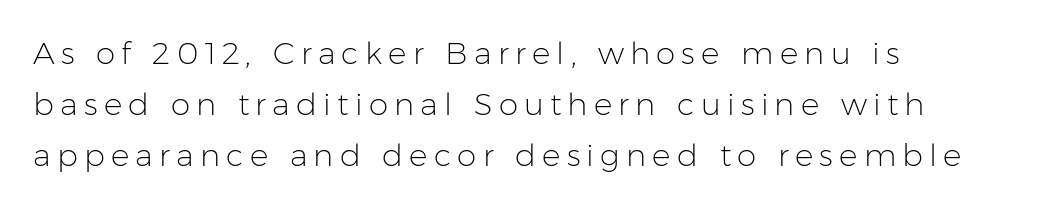
The image shows 31 px light sans-serif type, upright; set left-aligned, normal line spacing (1.64x), unusually wide letter spacing (+0.2 em), not underlined; low stroke contrast and a medium x-height.
